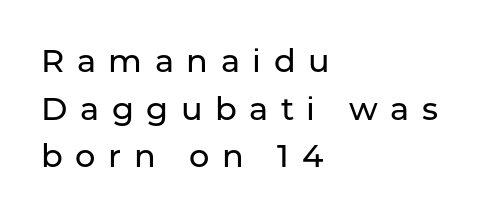
Q: Is the text italic (slanted)? A: No, it is upright.
Q: Is the typeface a serif or a sans-serif typeface? A: Sans-serif.
Q: Is the text underlined? A: No.
Q: How is the paragraph aligned? A: Left-aligned.
Q: Is the spacing between letters normal or unusually wide? A: Unusually wide.
Q: Is the spacing between lines tight, normal or loose? A: Normal.
Q: Width (condensed, normal, or wide)? A: Normal.
Q: Stroke contrast? A: Low.
Q: x-height? A: Medium.
Q: Monospaced? A: No.
